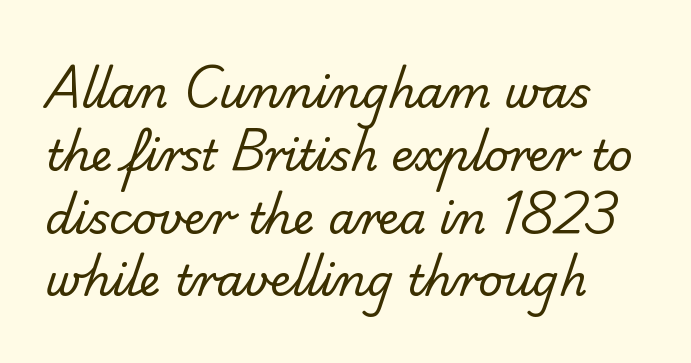
Unmarked baselines from the first word to the last. The type family on display is of the sans-serif kind. Caption: face not bold, strokes unweighted. Does extra space separate the letters? No, they use regular spacing. Is this a fixed-width face? No — the glyphs have proportional, varying widths.
